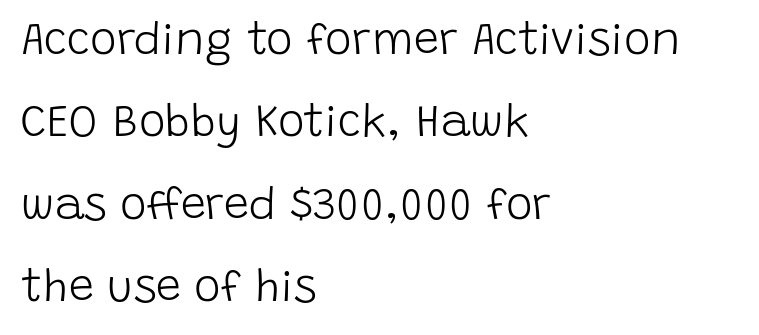
The area under the type is left untouched. The letters stand upright; this is a roman face. No chunkiness to these letters — they're not bold. A student would call this left alignment; a typographer would say flush left, rag right. Standard letterfit; no display-style spreading of the glyphs.
